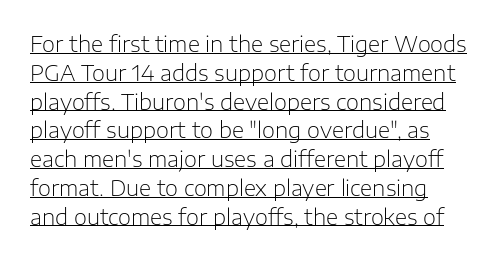
A roman cut, with each character standing at attention. Stems here are at most as thick as an everyday book face. There is no visible air inserted between adjacent glyphs. These lines sit exactly where default settings would place them. Underline: present.
